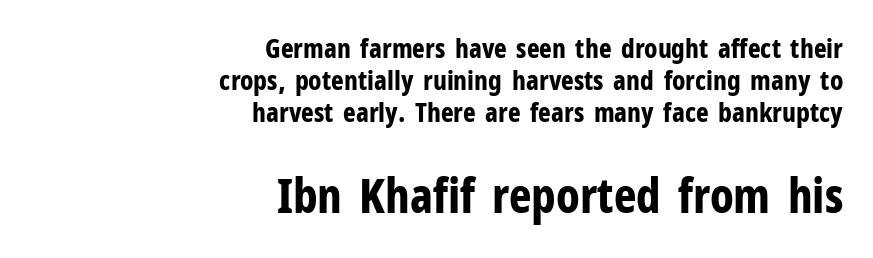
The image shows 48 px bold, condensed sans-serif type, upright; set right-aligned, line spacing 1.18x, normal letter spacing, not underlined; the second (bottom) block is 1.78x larger; low stroke contrast and a medium x-height.
